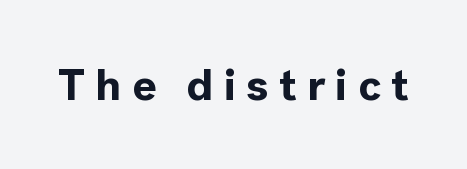
The strip under each line holds only bare page. Spacing verdict: proportional, widths tailored to each character. Tall strokes in this sample are plumb rather than angled. The face used here is rendered with a markedly widened letterfit.
